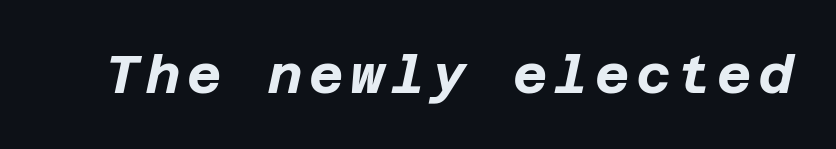
{"italic": "yes", "lean": "right", "slant_degrees": 12, "bold": "yes", "weight": "bold", "width": "normal", "stroke_contrast": "low", "x_height": "large", "underline": "no", "glyph_px": 53}
